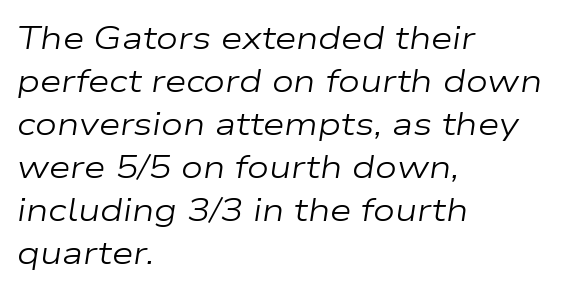
{"italic": "yes", "lean": "right", "slant_degrees": 9, "bold": "no", "weight": "regular", "width": "wide", "stroke_contrast": "low", "x_height": "medium", "monospaced": "no", "underline": "no", "align": "left", "line_spacing": "normal", "line_spacing_ratio": 1.39, "letter_spacing": "normal", "letter_spacing_em": 0.0, "glyph_px": 31}
